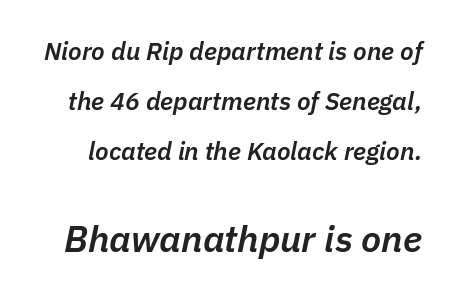
{"italic": "yes", "lean": "right", "slant_degrees": 11, "bold": "semi", "weight": "semibold", "width": "normal", "stroke_contrast": "low", "x_height": "medium", "monospaced": "no", "underline": "no", "line_spacing": "loose", "line_spacing_ratio": 2.01, "letter_spacing": "normal", "letter_spacing_em": 0.0, "larger_block": "second", "size_ratio": 1.48, "glyph_px": 37}
